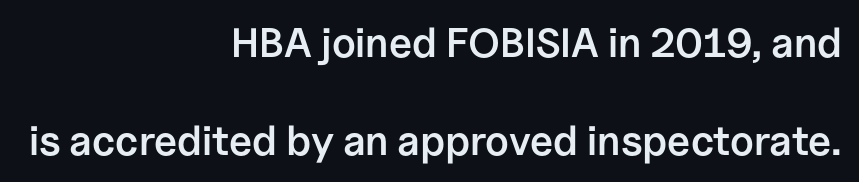
A typesetter would call this zero additional tracking. Designer's note — italics off, roman on. Notice the strokes are somewhat thickened but not fully heavy: this is a semibold. This sample trades compactness for vertical openness between lines. Looks like regular typesetting: each glyph gets only the width it needs. The area under the type is left untouched.
